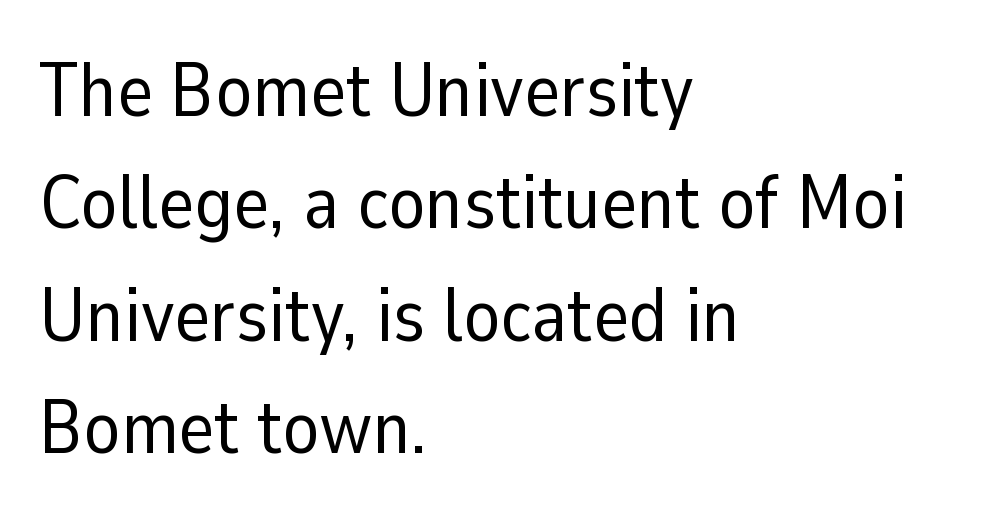
The image shows 76 px regular-weight sans-serif type, upright; set left-aligned, normal line spacing (1.48x), normal letter spacing, not underlined; low stroke contrast and a medium x-height.
